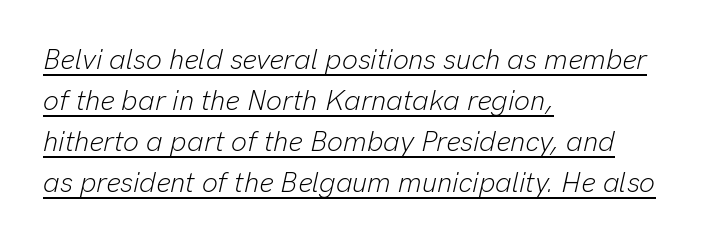
Q: Is the text bold? A: No.
Q: Is the text italic (slanted)? A: Yes, it leans right by about 13 degrees.
Q: Is the text underlined? A: Yes.
Q: How is the paragraph aligned? A: Left-aligned.
Q: Is the spacing between letters normal or unusually wide? A: Normal.
Q: Is the spacing between lines tight, normal or loose? A: Normal.
Q: Width (condensed, normal, or wide)? A: Normal.
Q: Stroke contrast? A: Low.
Q: x-height? A: Medium.
Q: Monospaced? A: No.
